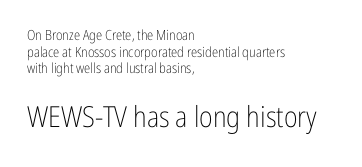
{"serif": "no", "italic": "no", "bold": "no", "weight": "light", "width": "condensed", "stroke_contrast": "low", "x_height": "medium", "monospaced": "no", "underline": "no", "align": "left", "line_spacing_ratio": 1.19, "letter_spacing": "normal", "letter_spacing_em": 0.0, "larger_block": "second", "size_ratio": 2.07, "glyph_px": 29}
